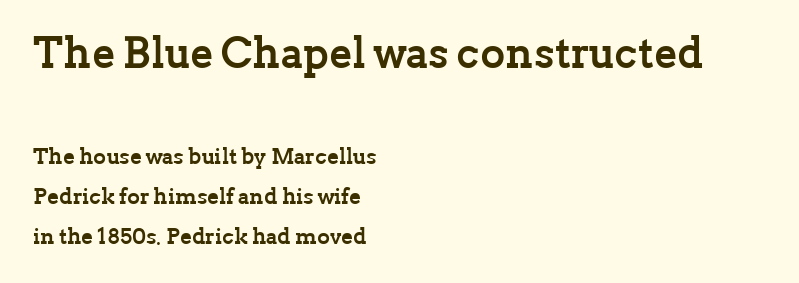
{"serif": "yes", "italic": "no", "bold": "yes", "weight": "semibold", "width": "normal", "stroke_contrast": "low", "x_height": "medium", "monospaced": "no", "underline": "no", "align": "left", "line_spacing_ratio": 1.82, "letter_spacing": "normal", "letter_spacing_em": 0.0, "larger_block": "first", "size_ratio": 1.95, "glyph_px": 43}
